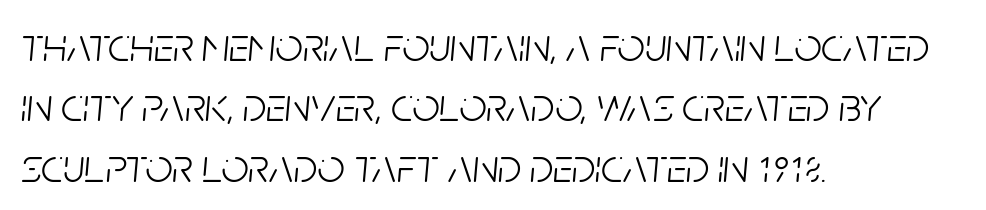
The rendering anchors every line to the left-hand side. This sample uses plain, unmodified letter spacing. The glyphs look as if they've been sheared to an angle. Reading down the column, the eye jumps a familiar distance to each next line. Bold? No — there's no thickening of the strokes.
